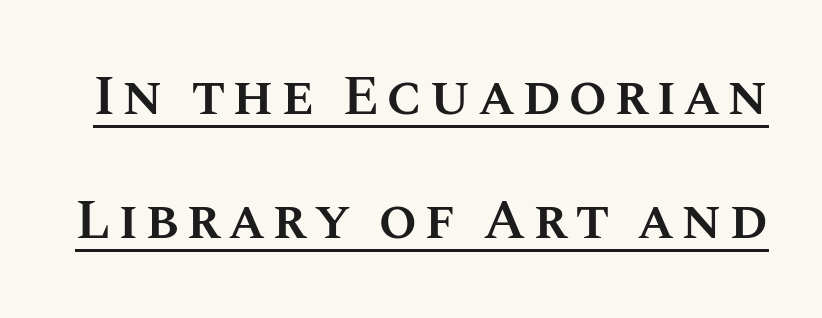
Q: Is the text bold? A: Semi-bold.
Q: Is the text italic (slanted)? A: No, it is upright.
Q: Is the text underlined? A: Yes.
Q: Is the spacing between lines tight, normal or loose? A: Loose.
Q: Width (condensed, normal, or wide)? A: Normal.
Q: Stroke contrast? A: Medium.
Q: x-height? A: Large.
Q: Monospaced? A: No.
